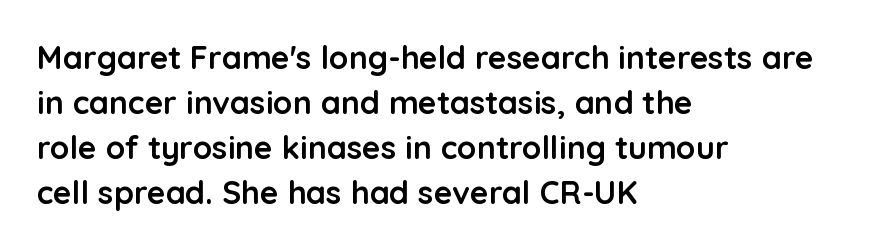
Here the designer chose a conventional face with non-uniform glyph widths. Is there much room between lines? A standard amount, neither cramped nor airy. The font is running at its bold setting. You can tell it's not italic because the verticals are truly vertical.
